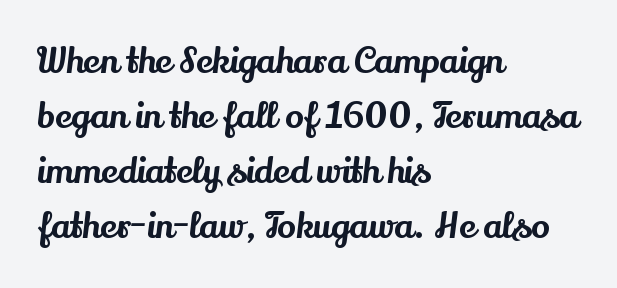
Q: Is the text italic (slanted)? A: Yes.
Q: Is the typeface a serif or a sans-serif typeface? A: Serif.
Q: Is the text underlined? A: No.
Q: How is the paragraph aligned? A: Left-aligned.
Q: Is the spacing between letters normal or unusually wide? A: Normal.
Q: Is the spacing between lines tight, normal or loose? A: Normal.
Q: Width (condensed, normal, or wide)? A: Normal.
Q: Stroke contrast? A: Medium.
Q: x-height? A: Small.
Q: Monospaced? A: No.
